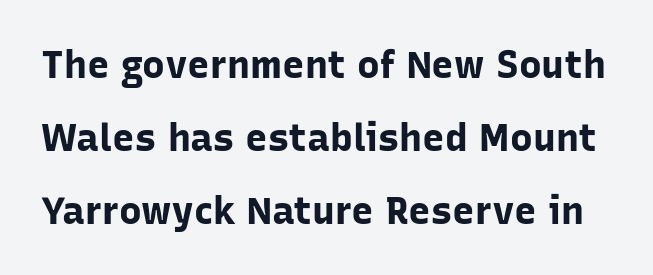
The image shows 38 px bold sans-serif type, upright; set loose line spacing (1.92x), normal letter spacing, not underlined; low stroke contrast and a medium x-height.
